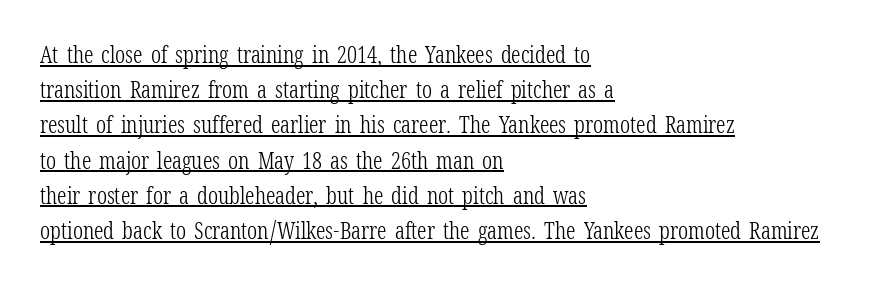
When letters stand straight like this, we call the style roman or upright. The cut favours lightness, reaching ordinary text weight at its darkest. Has an underline been added? It has. Line beginnings align vertically; line endings do not.
